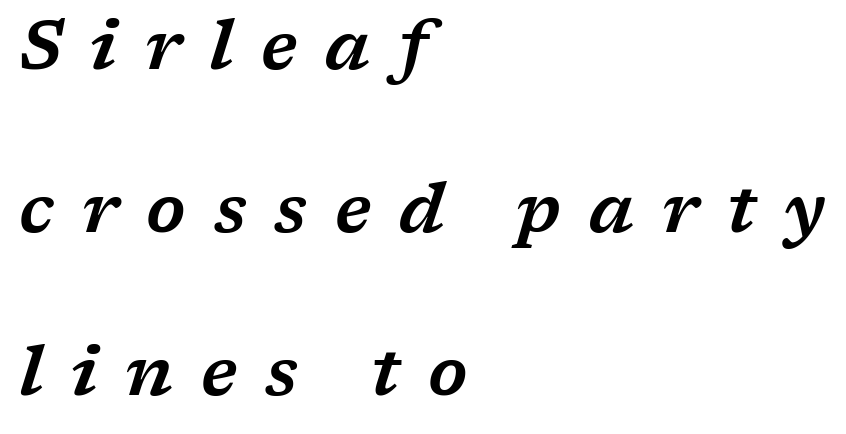
{"serif": "yes", "italic": "yes", "lean": "right", "slant_degrees": 17, "width": "wide", "stroke_contrast": "low", "x_height": "medium", "monospaced": "no", "underline": "no", "align": "left", "line_spacing": "loose", "line_spacing_ratio": 2.4, "letter_spacing": "wide", "letter_spacing_em": 0.41, "glyph_px": 68}
